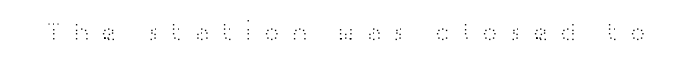
{"italic": "no", "bold": "no", "underline": "no", "letter_spacing": "wide", "letter_spacing_em": 0.36, "glyph_px": 27}
